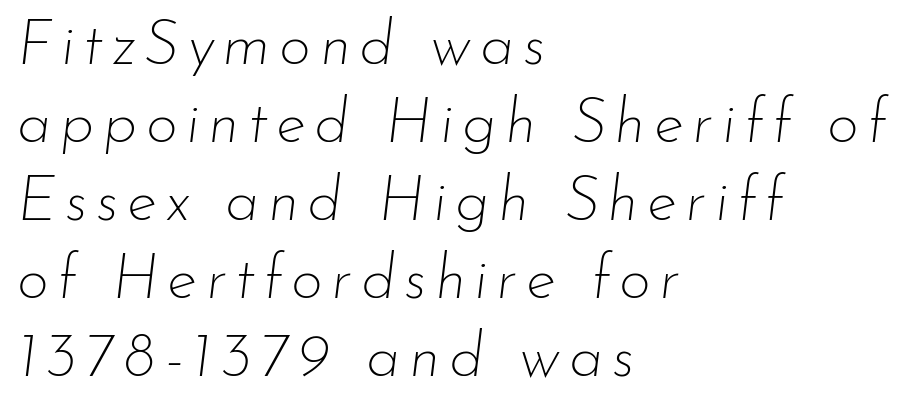
Q: Is the text bold? A: No.
Q: Is the text italic (slanted)? A: Yes, it leans right by about 7 degrees.
Q: Is the text underlined? A: No.
Q: How is the paragraph aligned? A: Left-aligned.
Q: Is the spacing between lines tight, normal or loose? A: Normal.
Q: Width (condensed, normal, or wide)? A: Normal.
Q: Stroke contrast? A: Low.
Q: x-height? A: Small.
Q: Monospaced? A: No.
